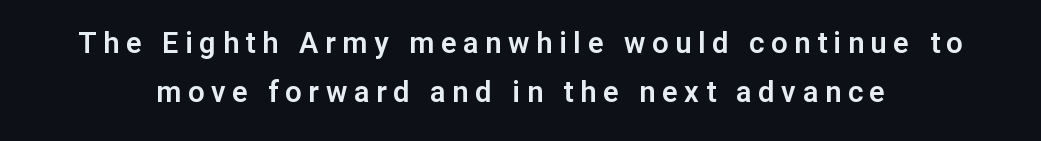
Q: Is the text italic (slanted)? A: No, it is upright.
Q: Is the typeface a serif or a sans-serif typeface? A: Sans-serif.
Q: Is the text underlined? A: No.
Q: Is the spacing between letters normal or unusually wide? A: Unusually wide.
Q: Is the spacing between lines tight, normal or loose? A: Normal.
Q: Width (condensed, normal, or wide)? A: Normal.
Q: Stroke contrast? A: Low.
Q: x-height? A: Medium.
Q: Monospaced? A: No.
